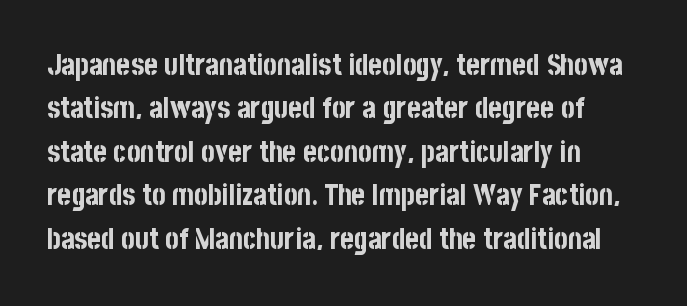
{"serif": "no", "italic": "no", "bold": "yes", "weight": "bold", "width": "condensed", "stroke_contrast": "low", "x_height": "large", "monospaced": "no", "underline": "no", "line_spacing": "normal", "line_spacing_ratio": 1.5, "letter_spacing": "normal", "letter_spacing_em": 0.0, "glyph_px": 29}
